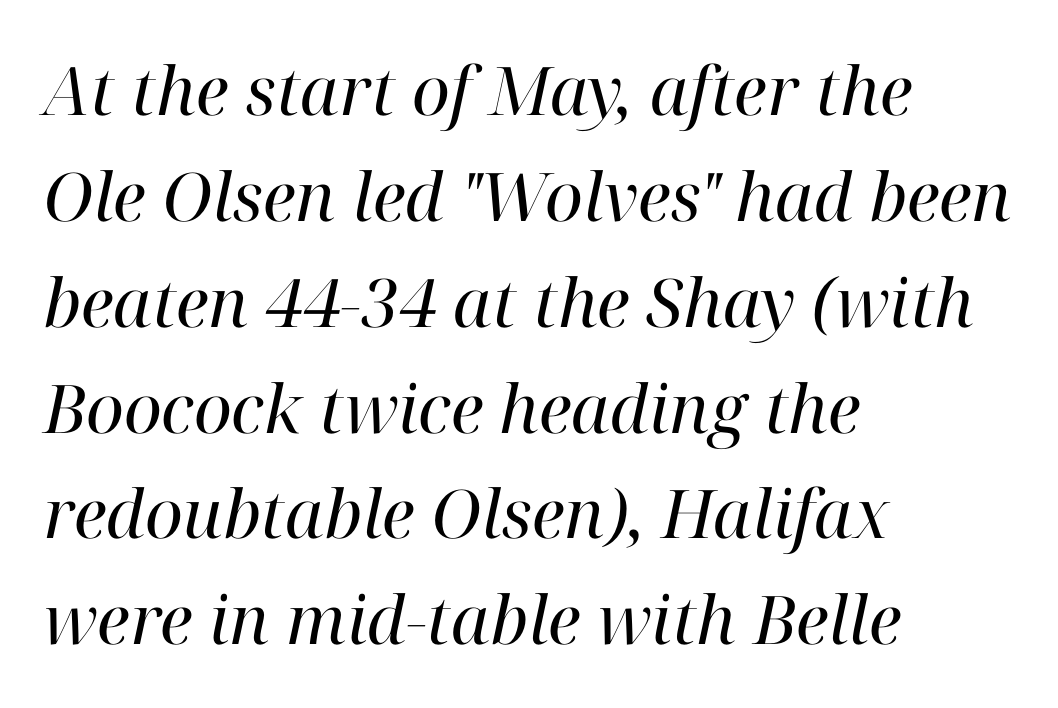
The image shows 67 px regular-weight serif type, italic (leaning right); set left-aligned, normal line spacing (1.58x), normal letter spacing, not underlined; high stroke contrast and a medium x-height.
